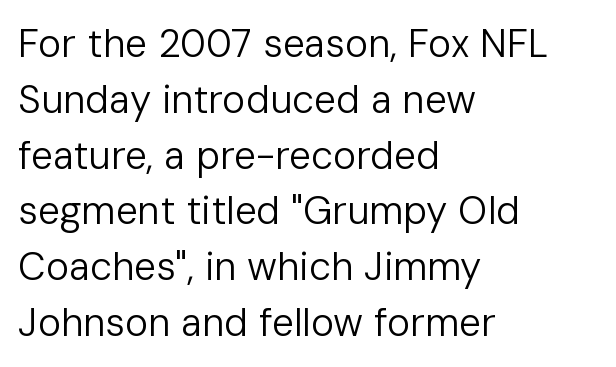
{"serif": "no", "italic": "no", "bold": "no", "weight": "regular", "width": "normal", "stroke_contrast": "low", "x_height": "medium", "monospaced": "no", "underline": "no", "align": "left", "line_spacing": "normal", "line_spacing_ratio": 1.43, "letter_spacing": "normal", "letter_spacing_em": 0.0, "glyph_px": 39}
